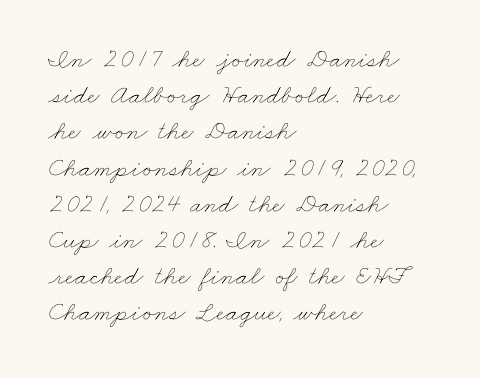
{"bold": "no", "underline": "no", "align": "left", "line_spacing": "normal", "line_spacing_ratio": 1.34, "letter_spacing": "normal", "letter_spacing_em": 0.0, "glyph_px": 27}
